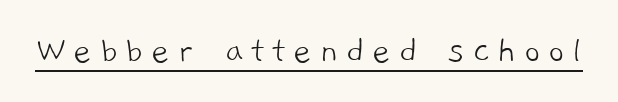
{"serif": "no", "bold": "no", "weight": "light", "width": "normal", "stroke_contrast": "low", "x_height": "medium", "monospaced": "no", "underline": "yes", "letter_spacing": "wide", "letter_spacing_em": 0.2, "glyph_px": 39}
